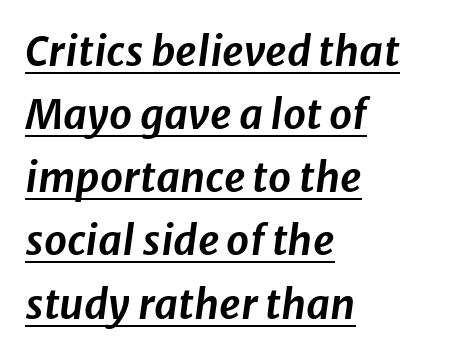
The image shows 41 px text type, italic (leaning right); set left-aligned, normal line spacing (1.54x), normal letter spacing, underlined; low stroke contrast and a medium x-height.
